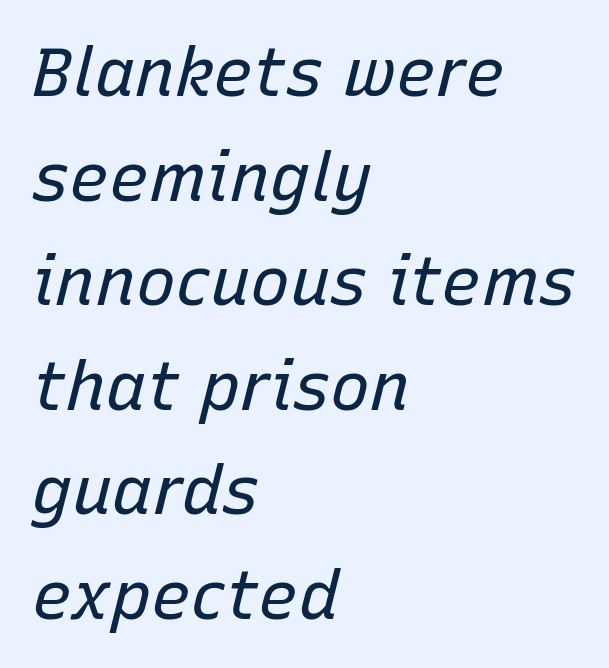
{"italic": "yes", "lean": "right", "slant_degrees": 15, "bold": "no", "weight": "regular", "width": "normal", "stroke_contrast": "low", "x_height": "medium", "monospaced": "no", "underline": "no", "align": "left", "line_spacing": "normal", "line_spacing_ratio": 1.56, "letter_spacing": "normal", "letter_spacing_em": 0.0, "glyph_px": 67}
